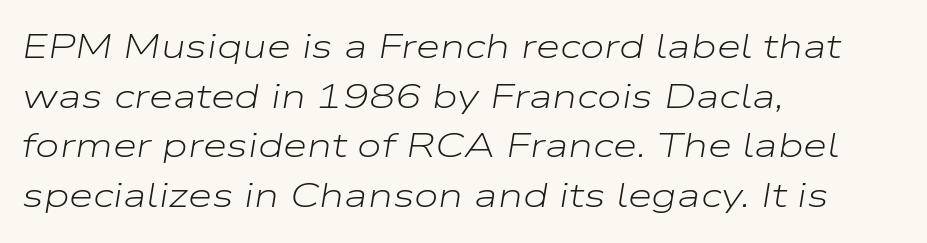
The font's italic variant was chosen for this text. This sample uses plain, unmodified letter spacing. The setting favours the left margin, as ordinary paragraphs usually do. The typeface has the unassuming heft of standard copy or less. Proportional: the letters do not fall into vertical columns.
